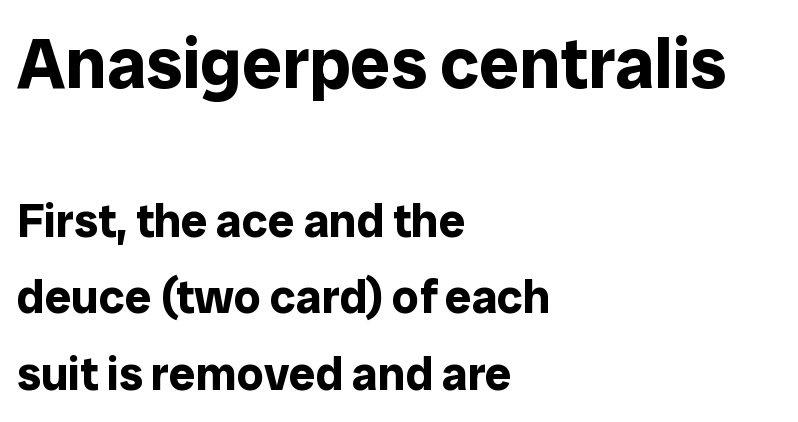
{"serif": "no", "italic": "no", "bold": "yes", "weight": "bold", "width": "normal", "stroke_contrast": "low", "x_height": "medium", "monospaced": "no", "underline": "no", "align": "left", "line_spacing": "normal", "line_spacing_ratio": 1.63, "letter_spacing": "normal", "letter_spacing_em": 0.0, "larger_block": "first", "size_ratio": 1.51, "glyph_px": 71}
